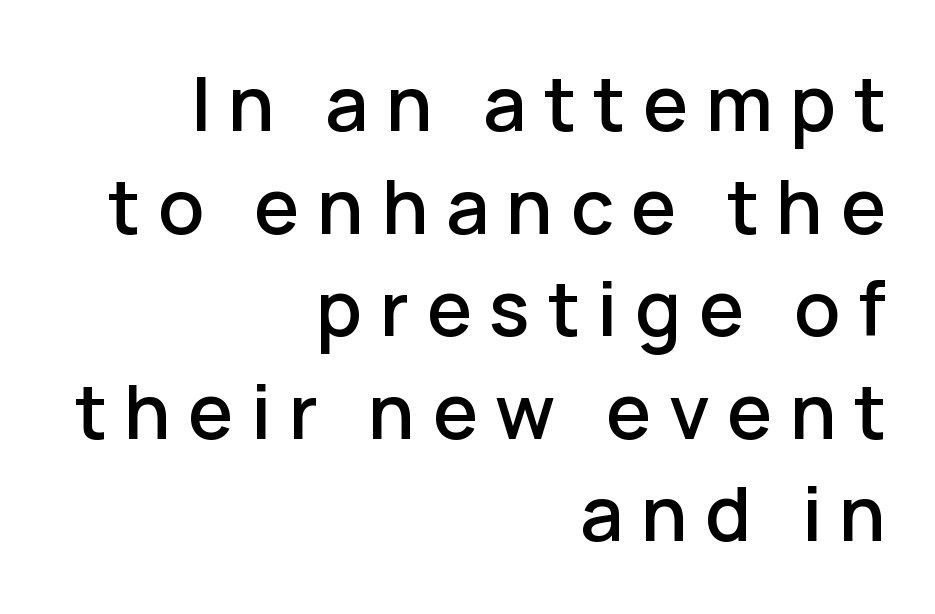
Q: Is the text italic (slanted)? A: No, it is upright.
Q: Is the typeface a serif or a sans-serif typeface? A: Sans-serif.
Q: Is the text underlined? A: No.
Q: How is the paragraph aligned? A: Right-aligned.
Q: Is the spacing between letters normal or unusually wide? A: Unusually wide.
Q: Is the spacing between lines tight, normal or loose? A: Normal.
Q: Width (condensed, normal, or wide)? A: Normal.
Q: Stroke contrast? A: Low.
Q: x-height? A: Medium.
Q: Monospaced? A: No.
